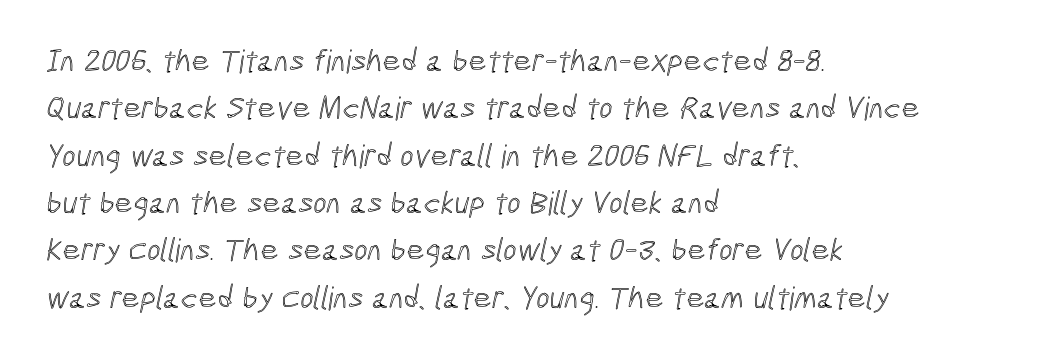
The image shows 32 px condensed type; set left-aligned, normal line spacing (1.48x), normal letter spacing, not underlined; a medium x-height.
